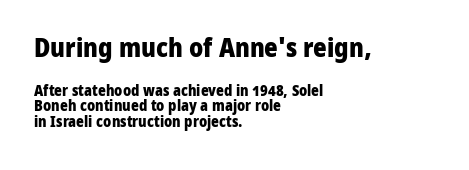
Q: Is the text bold? A: Yes.
Q: Is the text italic (slanted)? A: No, it is upright.
Q: Is the text underlined? A: No.
Q: How is the paragraph aligned? A: Left-aligned.
Q: Is the spacing between letters normal or unusually wide? A: Normal.
Q: Is the spacing between lines tight, normal or loose? A: Tight.
Q: Which block of text is set in a larger size, the first (top) or the second (bottom)? A: The first (top) one.
